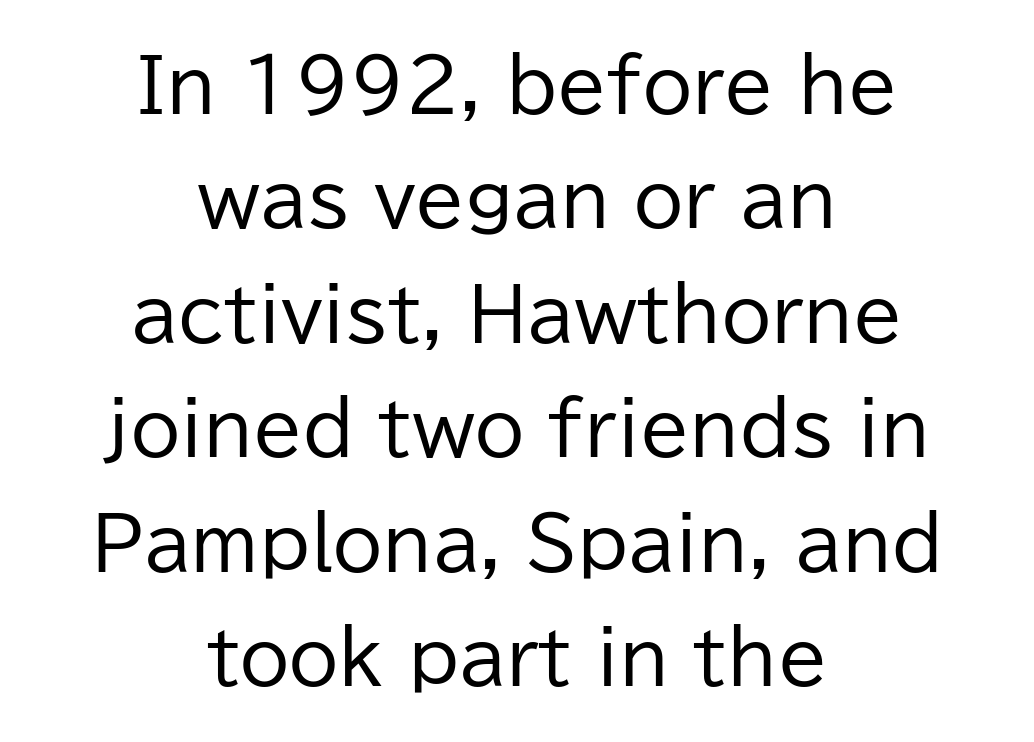
{"serif": "no", "italic": "no", "bold": "no", "weight": "regular", "width": "normal", "stroke_contrast": "low", "x_height": "medium", "monospaced": "no", "underline": "no", "align": "center", "line_spacing": "normal", "line_spacing_ratio": 1.59, "letter_spacing": "normal", "letter_spacing_em": 0.0, "glyph_px": 72}
